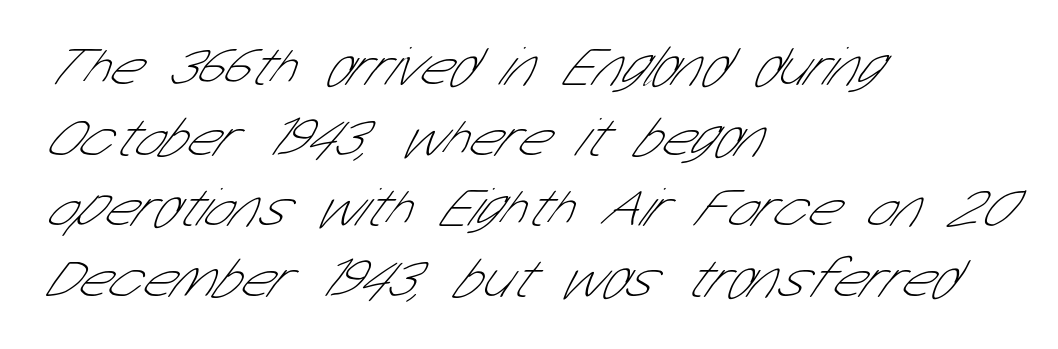
Q: Is the text bold? A: No.
Q: Is the typeface a serif or a sans-serif typeface? A: Sans-serif.
Q: Is the text underlined? A: No.
Q: How is the paragraph aligned? A: Left-aligned.
Q: Is the spacing between letters normal or unusually wide? A: Normal.
Q: Is the spacing between lines tight, normal or loose? A: Normal.
Q: Width (condensed, normal, or wide)? A: Condensed.
Q: Stroke contrast? A: Low.
Q: x-height? A: Medium.
Q: Monospaced? A: No.
